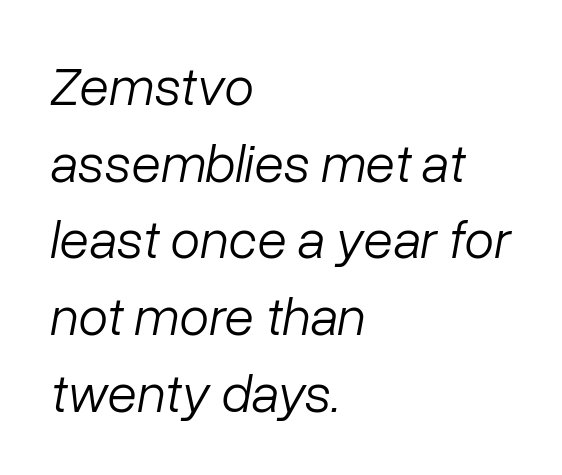
{"italic": "yes", "lean": "right", "slant_degrees": 10, "bold": "no", "weight": "light", "width": "normal", "stroke_contrast": "low", "x_height": "medium", "monospaced": "no", "underline": "no", "align": "left", "line_spacing": "normal", "line_spacing_ratio": 1.42, "letter_spacing": "normal", "letter_spacing_em": 0.0, "glyph_px": 54}
